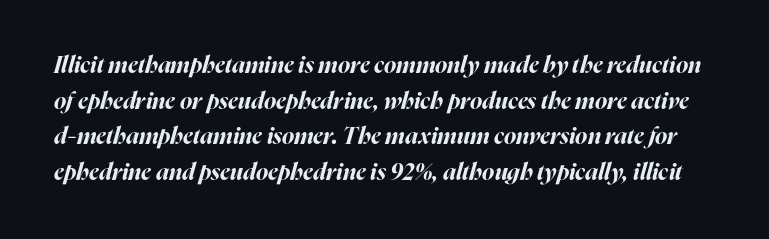
Q: Is the text bold? A: Yes.
Q: Is the text italic (slanted)? A: Yes, it leans right by about 16 degrees.
Q: Is the text underlined? A: No.
Q: Is the spacing between letters normal or unusually wide? A: Normal.
Q: Is the spacing between lines tight, normal or loose? A: Normal.
